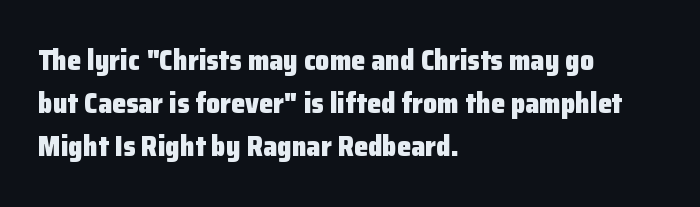
This rendering features lettering with no underline. Line spacing here is normal. The glyphs in this specimen are sans serif. No italicization has been applied; the sample stays upright. Visually the block forms a straight wall on the left and a jagged coastline on the right. Summary of weight: heavy, a full bold.
